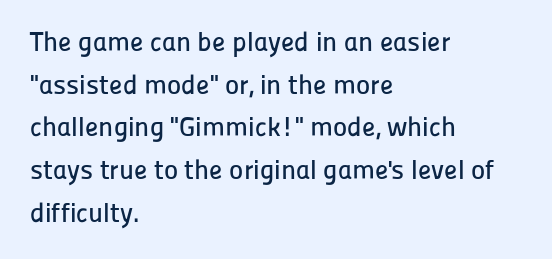
{"italic": "no", "underline": "no", "align": "left", "line_spacing": "normal", "line_spacing_ratio": 1.58, "letter_spacing": "normal", "letter_spacing_em": 0.0, "glyph_px": 27}
